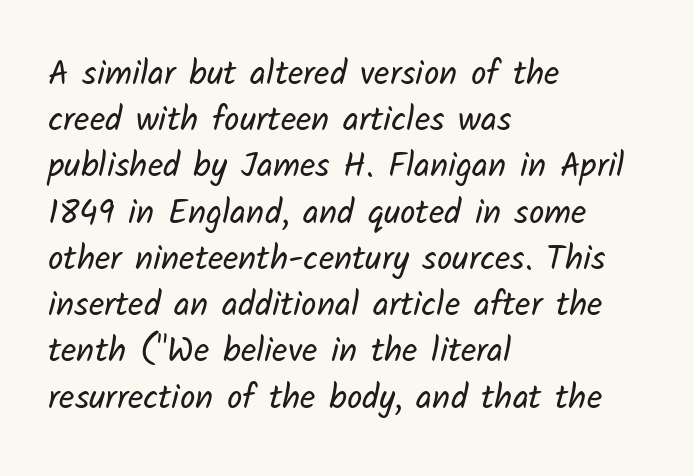
The image shows 34 px regular-weight sans-serif type; set left-aligned, normal line spacing (1.36x), normal letter spacing, not underlined; low stroke contrast and a medium x-height.
